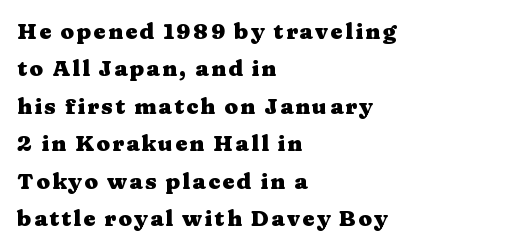
{"italic": "no", "bold": "yes", "underline": "no", "align": "left", "line_spacing": "normal", "line_spacing_ratio": 1.7, "glyph_px": 22}
